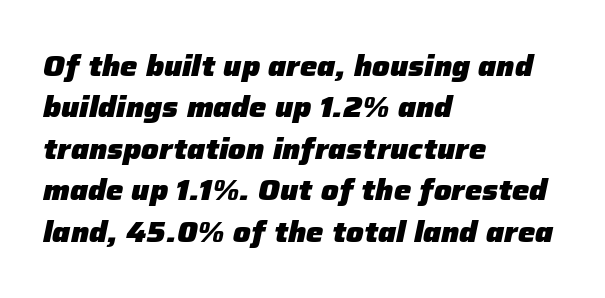
Lines of text with bare space underneath. Left-aligned paragraph, ragged on the right. Tracking value appears to be zero — textbook default spacing. In terms of posture, this sample is oblique. Leading matches the norm, producing a regular column.
